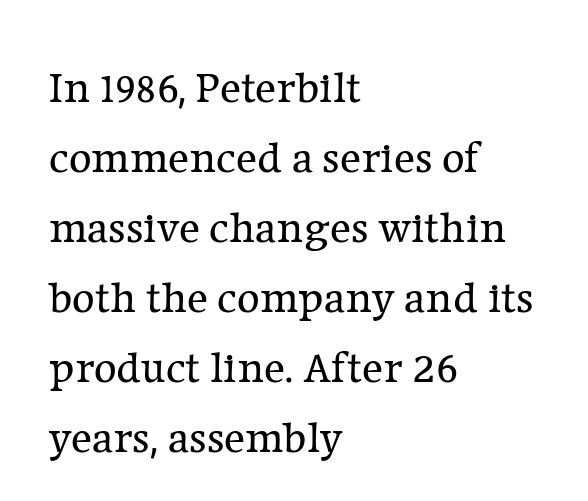
{"serif": "yes", "italic": "no", "bold": "no", "weight": "regular", "width": "normal", "stroke_contrast": "low", "x_height": "medium", "monospaced": "no", "underline": "no", "align": "left", "line_spacing": "normal", "line_spacing_ratio": 1.59, "letter_spacing": "normal", "letter_spacing_em": 0.0, "glyph_px": 44}
